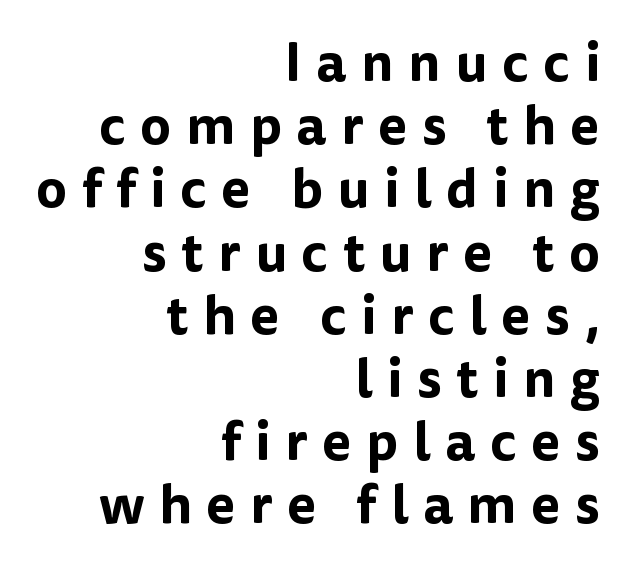
The image shows 54 px sans-serif type, upright; set right-aligned, line spacing 1.17x, unusually wide letter spacing (+0.27 em), not underlined; low stroke contrast and a medium x-height.
